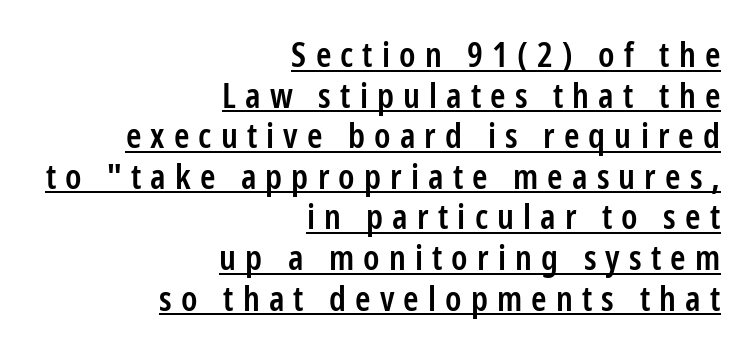
{"serif": "no", "italic": "no", "bold": "semi", "weight": "semibold", "width": "condensed", "stroke_contrast": "low", "x_height": "medium", "monospaced": "no", "underline": "yes", "align": "right", "line_spacing_ratio": 1.16, "letter_spacing": "wide", "letter_spacing_em": 0.26, "glyph_px": 35}
